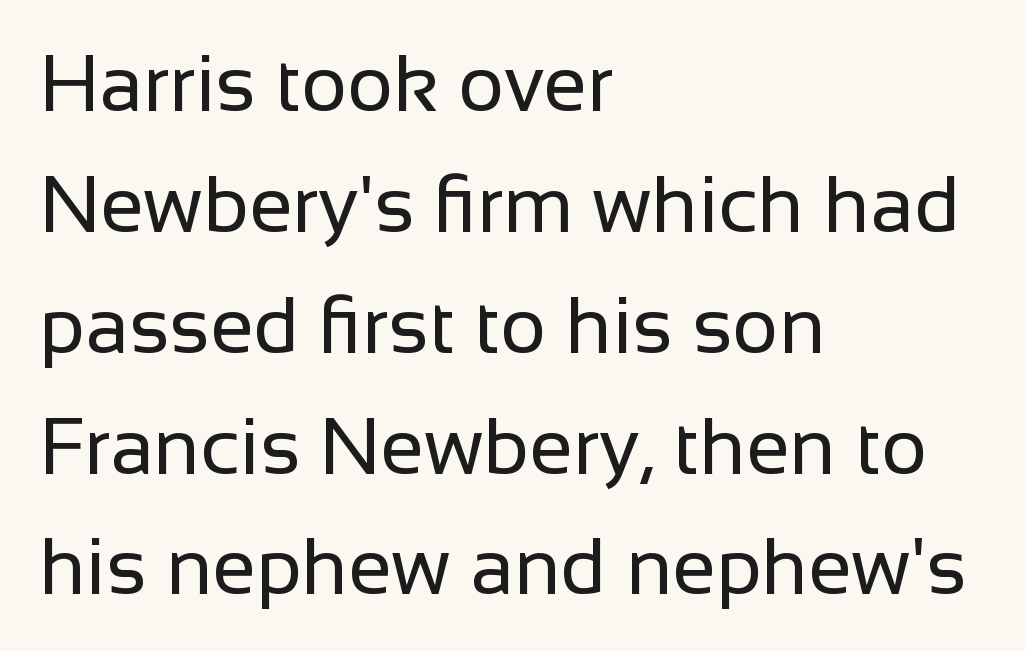
{"serif": "no", "italic": "no", "bold": "no", "weight": "regular", "width": "normal", "stroke_contrast": "low", "x_height": "medium", "monospaced": "no", "underline": "no", "align": "left", "line_spacing": "normal", "line_spacing_ratio": 1.53, "letter_spacing": "normal", "letter_spacing_em": 0.0, "glyph_px": 79}
